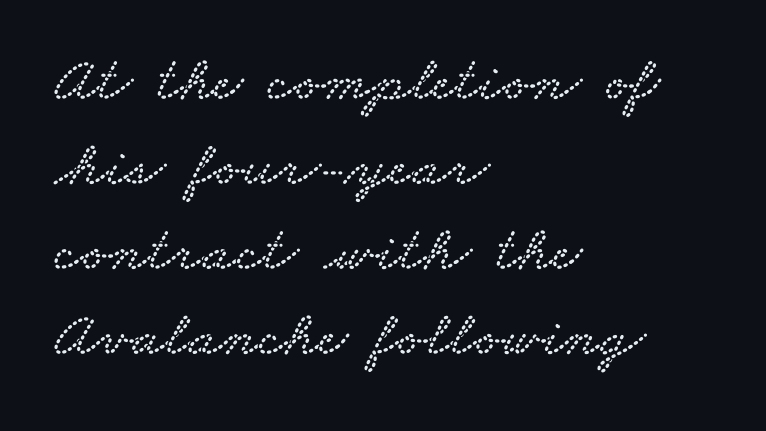
The image shows 64 px wide serif type; set left-aligned, normal line spacing (1.33x), normal letter spacing, not underlined; low stroke contrast and a small x-height.
